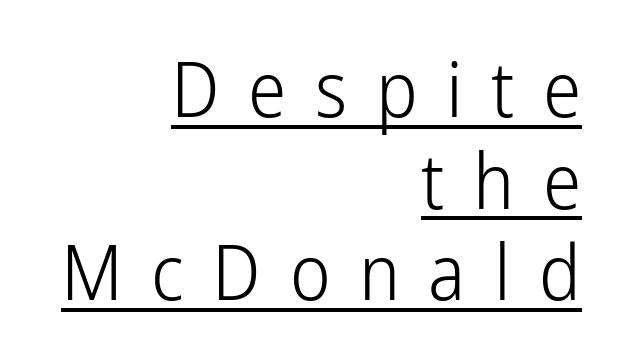
Each word looks stretched out because of the extra space between its letters. Every row of glyphs terminates at an identical x-position on the right. In terms of letterform style, serifs are entirely absent. Looks like regular typesetting: each glyph gets only the width it needs. Like a heading marked for emphasis, these lines bear an underscore.
